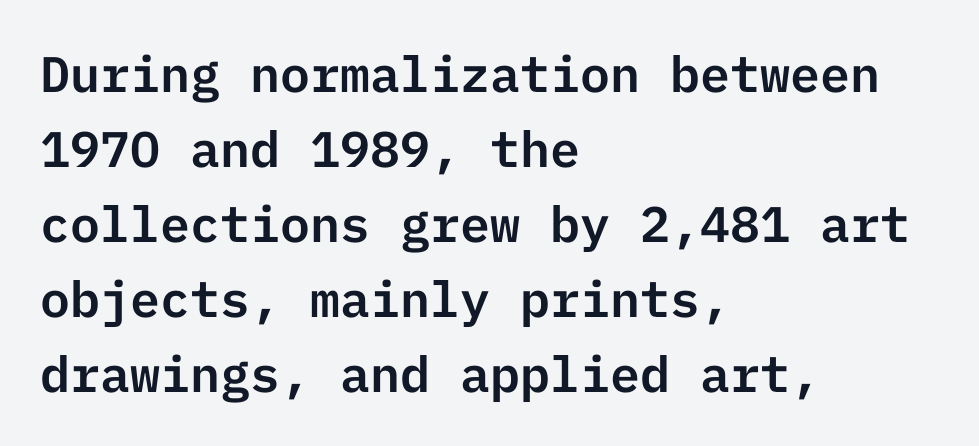
Q: Is the text italic (slanted)? A: No, it is upright.
Q: Is the typeface a serif or a sans-serif typeface? A: Sans-serif.
Q: Is the text underlined? A: No.
Q: How is the paragraph aligned? A: Left-aligned.
Q: Is the spacing between letters normal or unusually wide? A: Normal.
Q: Is the spacing between lines tight, normal or loose? A: Normal.
Q: Width (condensed, normal, or wide)? A: Normal.
Q: Stroke contrast? A: Low.
Q: x-height? A: Medium.
